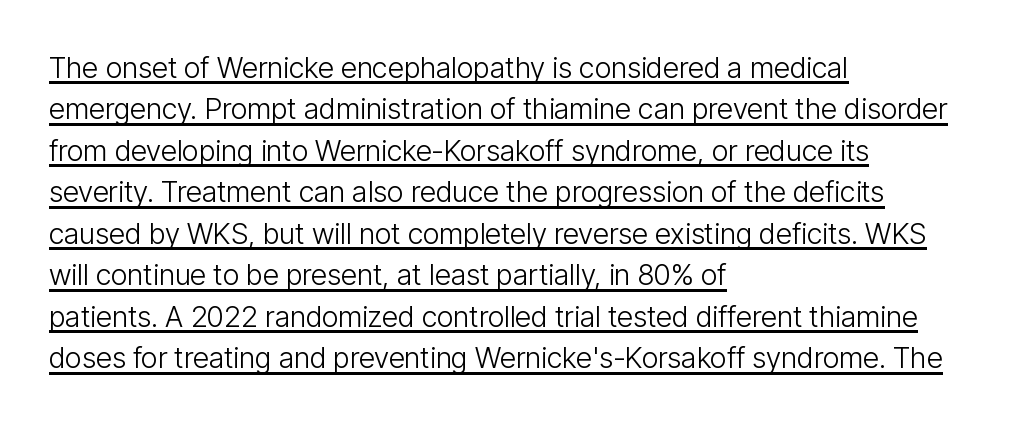
Q: Is the text bold? A: No.
Q: Is the text italic (slanted)? A: No, it is upright.
Q: Is the typeface a serif or a sans-serif typeface? A: Sans-serif.
Q: Is the text underlined? A: Yes.
Q: How is the paragraph aligned? A: Left-aligned.
Q: Is the spacing between letters normal or unusually wide? A: Normal.
Q: Is the spacing between lines tight, normal or loose? A: Normal.
Q: Width (condensed, normal, or wide)? A: Condensed.
Q: Stroke contrast? A: Low.
Q: x-height? A: Medium.
Q: Monospaced? A: No.
